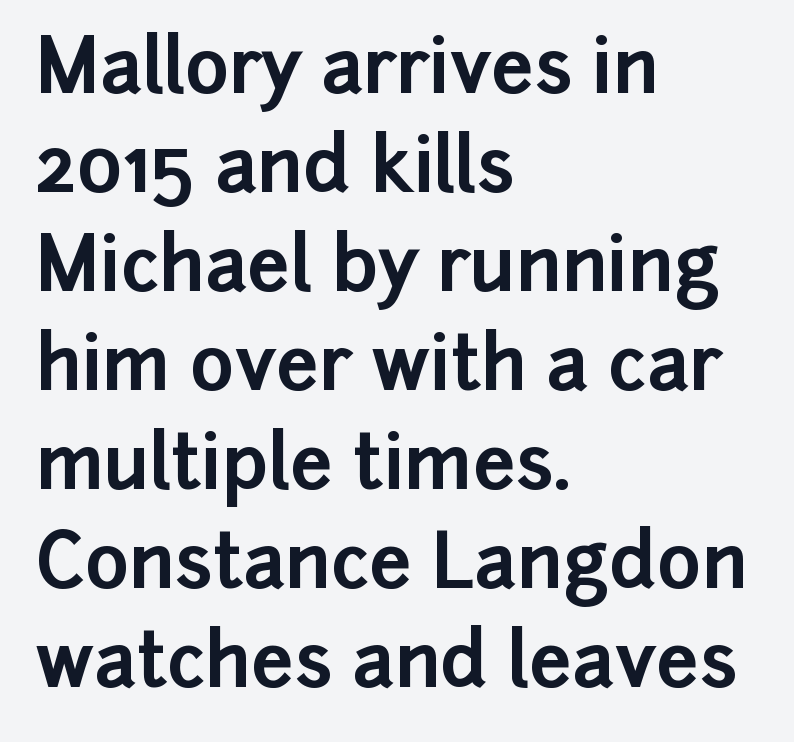
The image shows 75 px bold sans-serif type, upright; set left-aligned, normal line spacing (1.32x), normal letter spacing, not underlined; low stroke contrast and a medium x-height.
